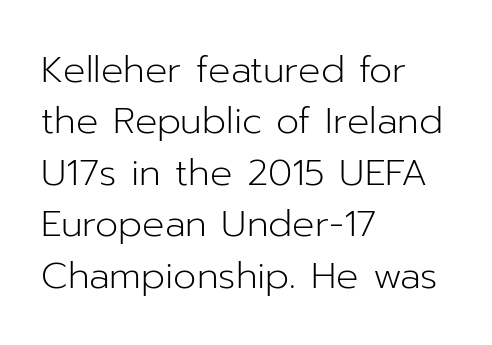
Ascenders rise straight up at ninety degrees. The typeface has the unassuming heft of standard copy or less. Do the characters align in a grid? No, the font is proportional. The horizontal fit of the characters is conventional and even. This rendering employs a face without finishing strokes, i.e., a sans-serif.
